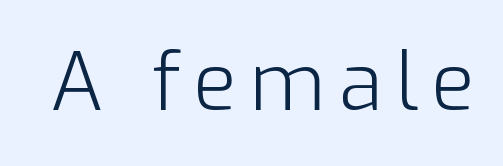
{"serif": "no", "italic": "no", "bold": "no", "weight": "light", "width": "normal", "stroke_contrast": "low", "x_height": "medium", "monospaced": "no", "underline": "no", "glyph_px": 80}
